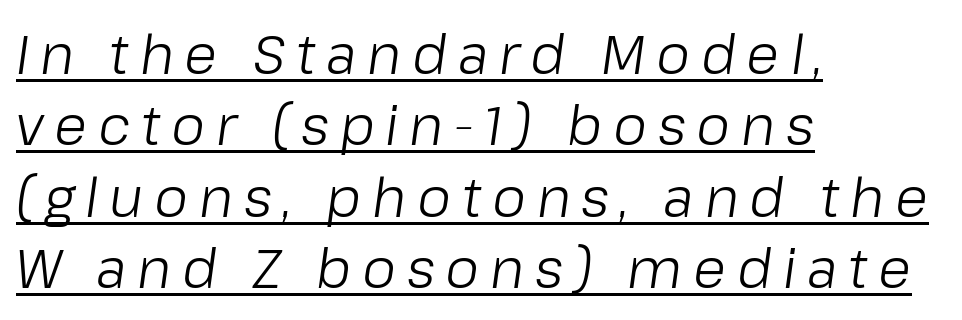
Letters have the restrained weight of plain body copy at most. Glyph-to-glyph distance is far greater than everyday printed text. The rendering anchors every line to the left-hand side. The lettering tilts uniformly, giving the passage an italic look. Varying glyph widths throughout — classic text-font behaviour.
